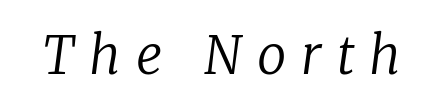
{"serif": "yes", "italic": "yes", "lean": "right", "slant_degrees": 8, "bold": "no", "weight": "regular", "width": "normal", "stroke_contrast": "low", "x_height": "medium", "monospaced": "no", "underline": "no", "letter_spacing": "wide", "letter_spacing_em": 0.29, "glyph_px": 52}
